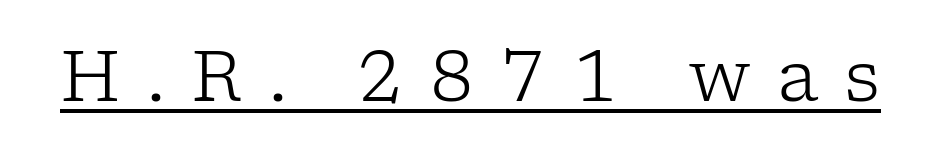
Q: Is the text bold? A: No.
Q: Is the text italic (slanted)? A: No, it is upright.
Q: Is the typeface a serif or a sans-serif typeface? A: Serif.
Q: Is the text underlined? A: Yes.
Q: Is the spacing between letters normal or unusually wide? A: Unusually wide.
Q: Width (condensed, normal, or wide)? A: Normal.
Q: Stroke contrast? A: Low.
Q: x-height? A: Medium.
Q: Monospaced? A: No.
